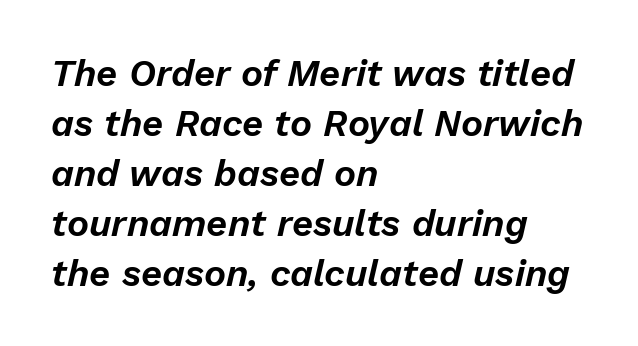
The image shows 37 px text type, italic (leaning right); set left-aligned, normal line spacing (1.35x), normal letter spacing, not underlined; low stroke contrast and a medium x-height.
